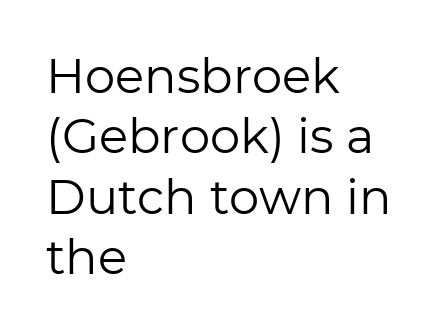
The image shows 48 px regular-weight sans-serif type, upright; set left-aligned, normal line spacing (1.26x), normal letter spacing, not underlined; low stroke contrast and a medium x-height.
